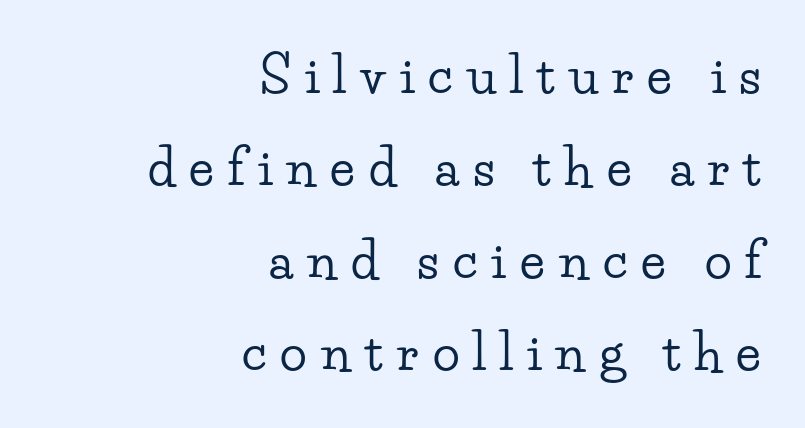
Q: Is the text italic (slanted)? A: No, it is upright.
Q: Is the typeface a serif or a sans-serif typeface? A: Serif.
Q: Is the text underlined? A: No.
Q: How is the paragraph aligned? A: Right-aligned.
Q: Is the spacing between letters normal or unusually wide? A: Unusually wide.
Q: Width (condensed, normal, or wide)? A: Wide.
Q: Stroke contrast? A: Low.
Q: x-height? A: Small.
Q: Monospaced? A: No.
